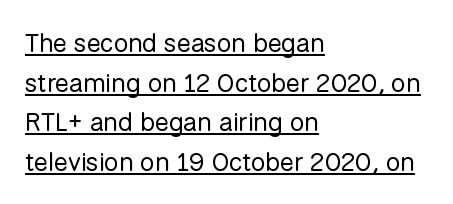
{"italic": "no", "bold": "no", "underline": "yes", "align": "left", "line_spacing": "normal", "line_spacing_ratio": 1.52, "letter_spacing": "normal", "letter_spacing_em": 0.0, "glyph_px": 26}
